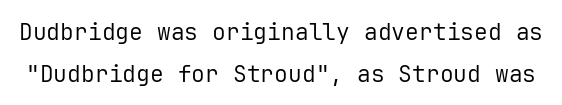
The image shows 23 px text type, upright; set line spacing 1.82x, normal letter spacing, not underlined.
